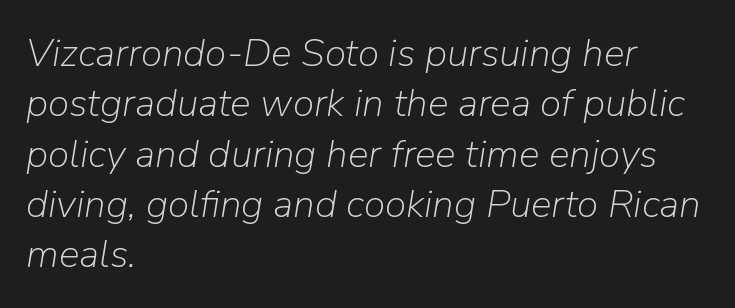
The image shows 39 px light type, italic (leaning right); set left-aligned, normal line spacing (1.29x), normal letter spacing, not underlined; low stroke contrast and a medium x-height.
